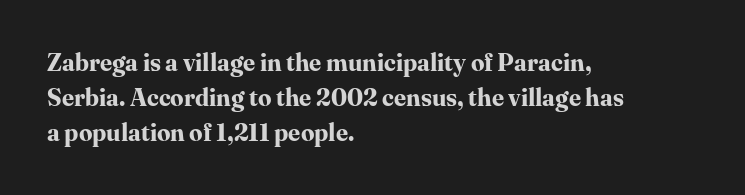
{"italic": "no", "bold": "yes", "underline": "no", "align": "left", "line_spacing": "normal", "line_spacing_ratio": 1.45, "letter_spacing": "normal", "letter_spacing_em": 0.0, "glyph_px": 24}
